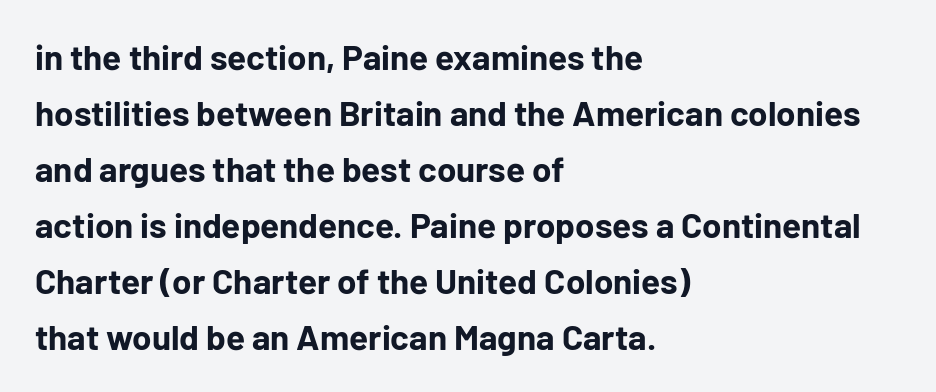
Every row of glyphs begins at an identical x-position on the left. It's the straight-up-and-down kind of type. Every letter is thick-stroked: bold, no question. The space beneath each line is pristine and unruled.
